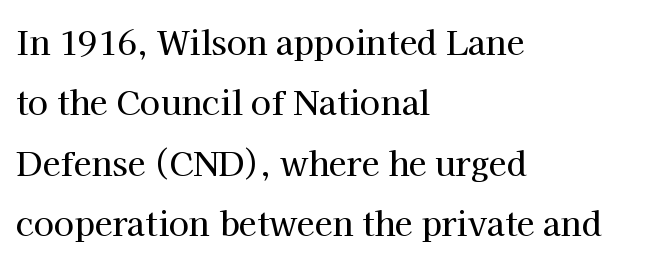
{"serif": "yes", "italic": "no", "width": "normal", "stroke_contrast": "high", "x_height": "medium", "monospaced": "no", "underline": "no", "align": "left", "line_spacing_ratio": 1.83, "letter_spacing": "normal", "letter_spacing_em": 0.0, "glyph_px": 33}
